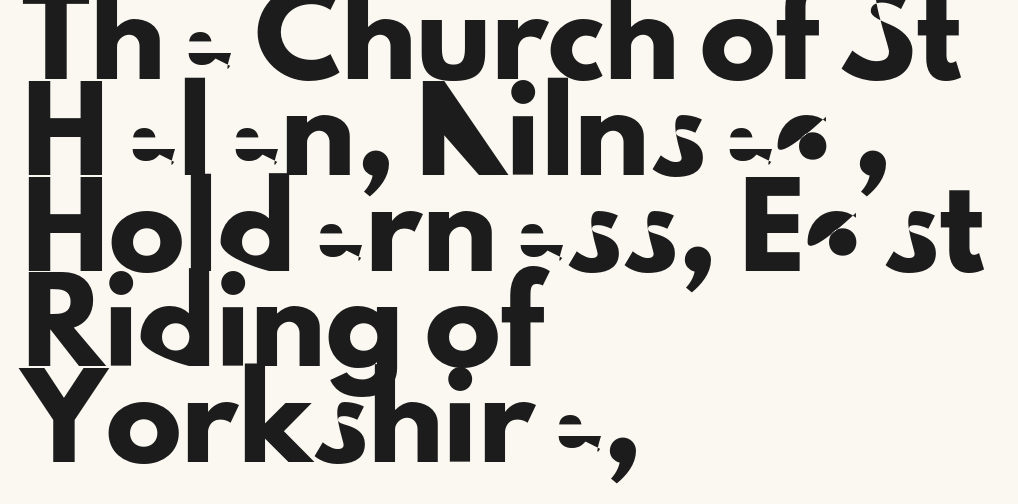
Anything drawn beneath the words? Only blank space. Do the letters lean? They stand straight. Spacing verdict: proportional, widths tailored to each character. Honestly, the row spacing looks completely unremarkable.
